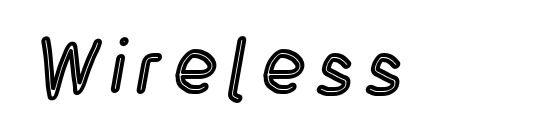
{"width": "condensed", "x_height": "large", "monospaced": "no", "underline": "no", "glyph_px": 79}
